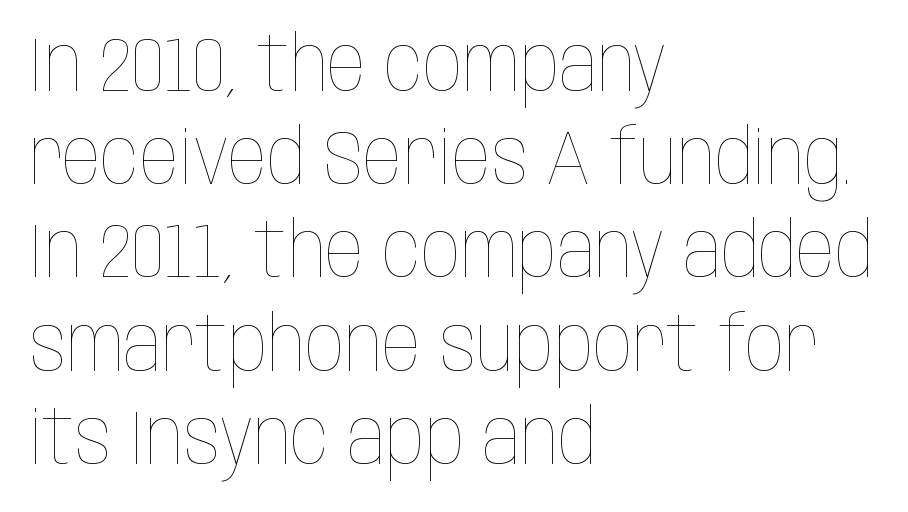
{"italic": "no", "bold": "no", "weight": "thin", "width": "condensed", "stroke_contrast": "low", "x_height": "large", "monospaced": "no", "underline": "no", "align": "left", "line_spacing_ratio": 1.21, "letter_spacing": "normal", "letter_spacing_em": 0.0, "glyph_px": 77}
